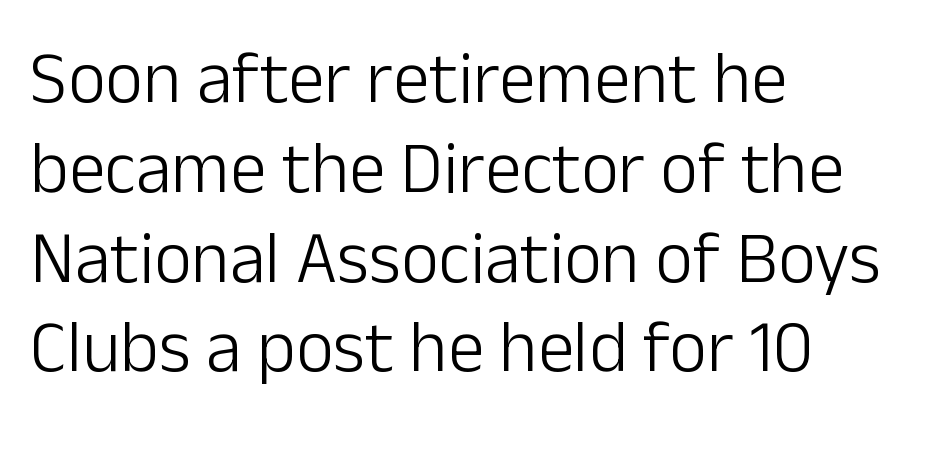
{"serif": "no", "italic": "no", "bold": "no", "weight": "light", "width": "normal", "stroke_contrast": "low", "x_height": "medium", "monospaced": "no", "underline": "no", "align": "left", "line_spacing_ratio": 1.23, "letter_spacing": "normal", "letter_spacing_em": 0.0, "glyph_px": 73}
